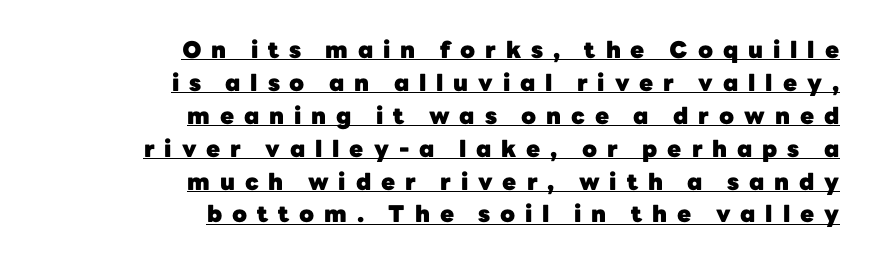
Set as a true bold cut, around the 700 mark. The letters stand upright; this is a roman face. The sample's only ornament is a line tracing under the words. Vertical spacing — default. Substantial extra tracking has been applied to these lines.
